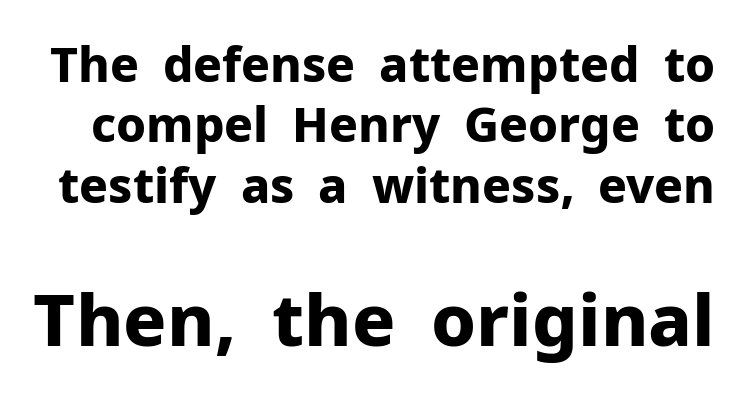
{"serif": "no", "italic": "no", "bold": "yes", "weight": "bold", "width": "normal", "stroke_contrast": "low", "x_height": "medium", "monospaced": "no", "underline": "no", "line_spacing": "normal", "line_spacing_ratio": 1.26, "letter_spacing": "normal", "letter_spacing_em": 0.0, "larger_block": "second", "size_ratio": 1.5, "glyph_px": 72}
